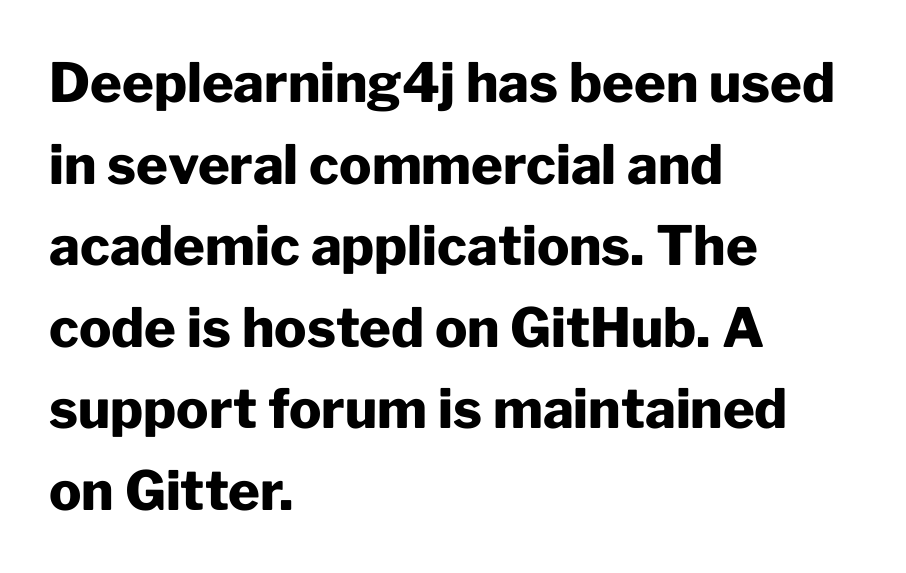
Summary of vertical rhythm: regular, with standard interline spacing. Plenty of ink on the page — the face is bold. No italicization has been applied; the sample stays upright. The setting favours the left margin, as ordinary paragraphs usually do. The type is set solid horizontally, with unmodified tracking. You could not count columns in this text — the font is proportionally spaced.
